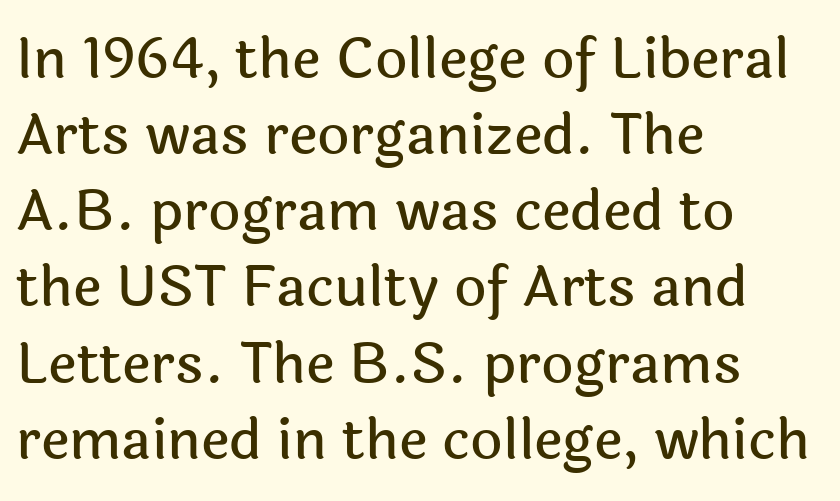
The image shows 56 px sans-serif type, upright; set left-aligned, normal line spacing (1.36x), normal letter spacing, not underlined; a medium x-height.
